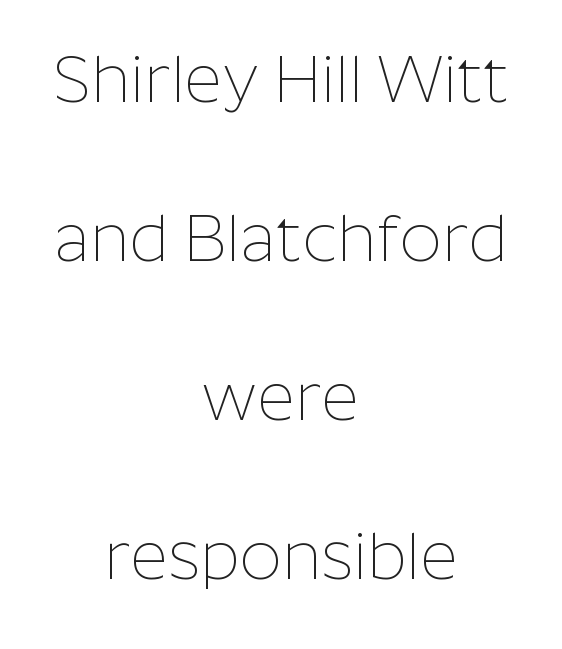
{"serif": "no", "italic": "no", "bold": "no", "weight": "thin", "width": "normal", "stroke_contrast": "low", "x_height": "medium", "monospaced": "no", "underline": "no", "align": "center", "line_spacing": "loose", "line_spacing_ratio": 2.41, "letter_spacing": "normal", "letter_spacing_em": 0.0, "glyph_px": 66}
